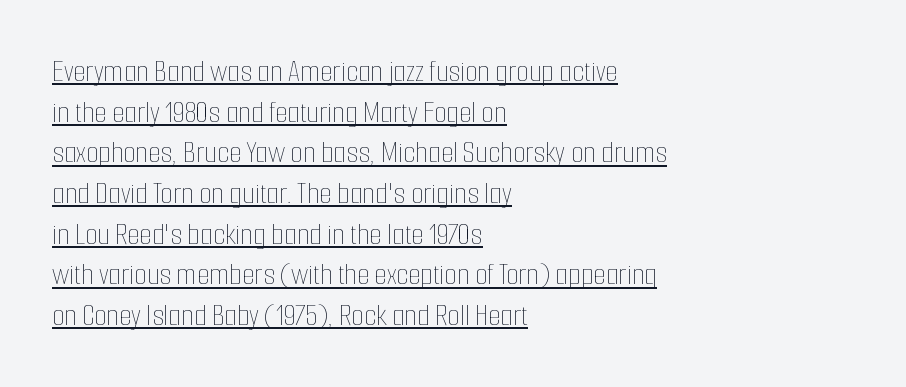
Spacing verdict: proportional, widths tailored to each character. A classic flush-left, rag-right setting is used for this passage. If you measured baseline to baseline, you'd find a middling distance. The strokes carry an ordinary text weight at most. The font's upright variant was chosen for this text.
